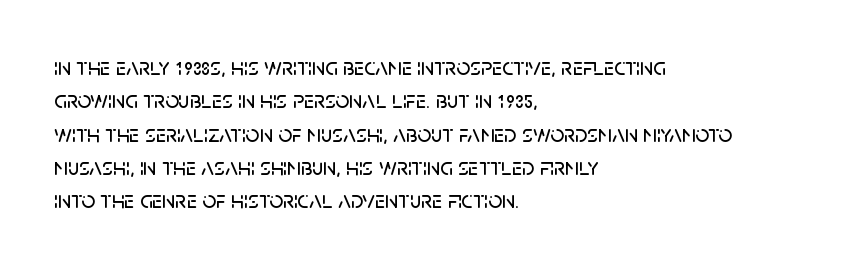
Style check: upright. Bare-footed words on every line. The passage shown has conventional tracking throughout. If you measured baseline to baseline, you'd find a middling distance. A student would call this left alignment; a typographer would say flush left, rag right.
